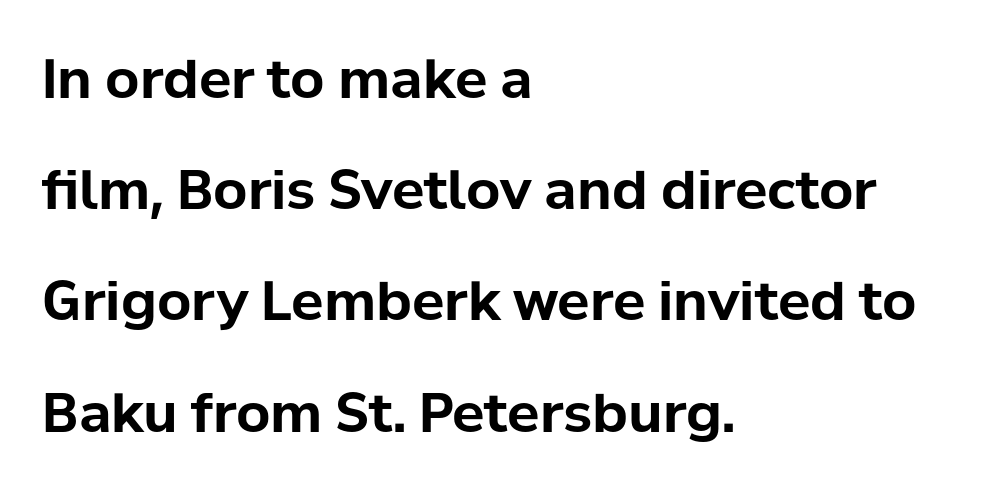
Q: Is the text bold? A: Yes.
Q: Is the text italic (slanted)? A: No, it is upright.
Q: Is the typeface a serif or a sans-serif typeface? A: Sans-serif.
Q: Is the text underlined? A: No.
Q: How is the paragraph aligned? A: Left-aligned.
Q: Is the spacing between letters normal or unusually wide? A: Normal.
Q: Is the spacing between lines tight, normal or loose? A: Loose.
Q: Width (condensed, normal, or wide)? A: Normal.
Q: Stroke contrast? A: Low.
Q: x-height? A: Medium.
Q: Monospaced? A: No.
